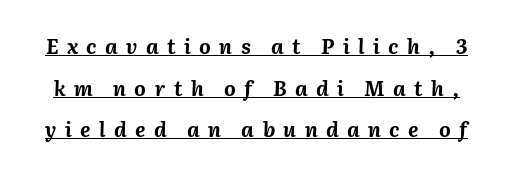
The line-height multiplier appears high, well above default. In terms of letterspacing, this is a distinctly airy, spread setting. Underline: present. These lines were composed using italics.
